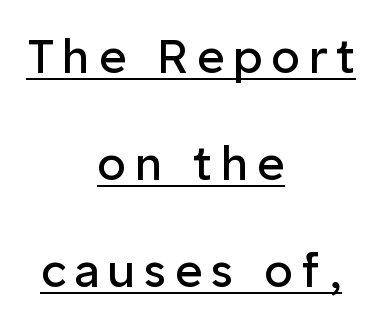
The image shows 47 px regular-weight sans-serif type, upright; set centered, loose line spacing (2.28x), underlined; low stroke contrast and a medium x-height.
